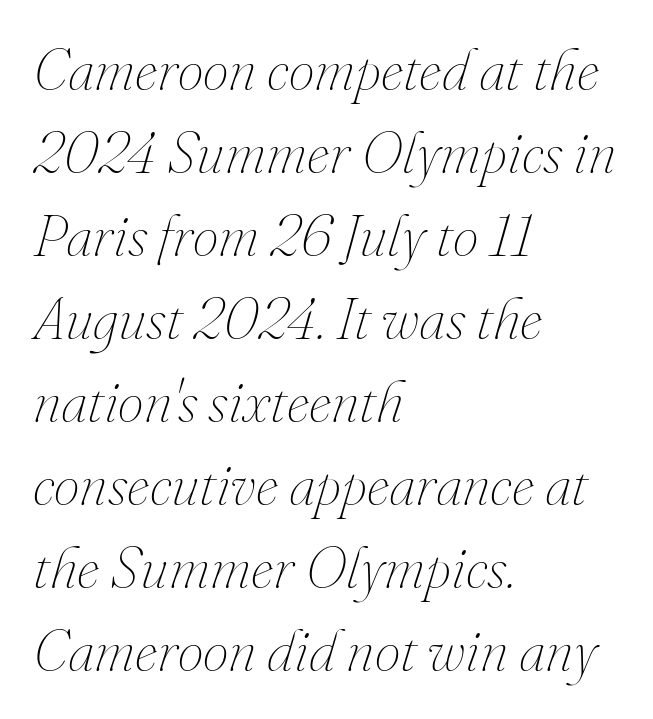
This block has exactly the height ordinary leading produces. The compositor pushed each line to the left boundary. The passage shown is not bold in any degree. An italicized treatment has been applied to the whole sample. A typesetter would call this zero additional tracking.
